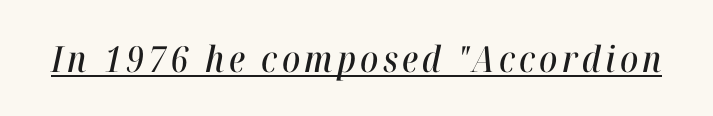
Q: Is the text italic (slanted)? A: Yes, it leans right by about 12 degrees.
Q: Is the text underlined? A: Yes.
Q: Width (condensed, normal, or wide)? A: Condensed.
Q: Stroke contrast? A: High.
Q: x-height? A: Medium.
Q: Monospaced? A: No.
